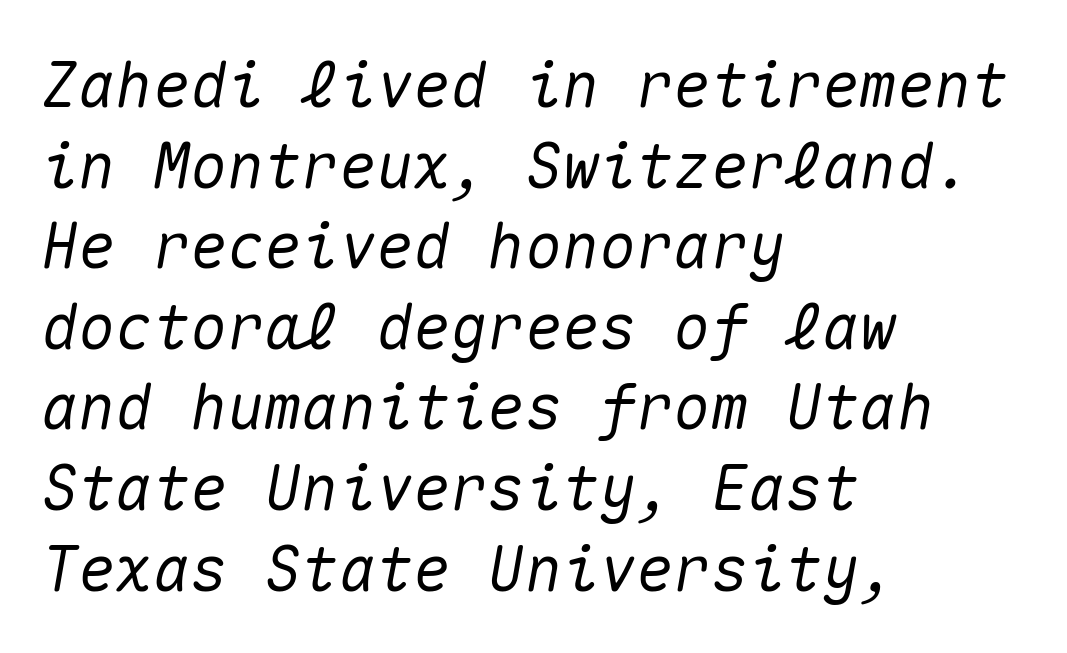
{"italic": "yes", "lean": "right", "slant_degrees": 10, "width": "normal", "stroke_contrast": "medium", "x_height": "medium", "monospaced": "yes", "underline": "no", "align": "left", "line_spacing": "normal", "line_spacing_ratio": 1.3, "letter_spacing": "normal", "letter_spacing_em": 0.0, "glyph_px": 62}
